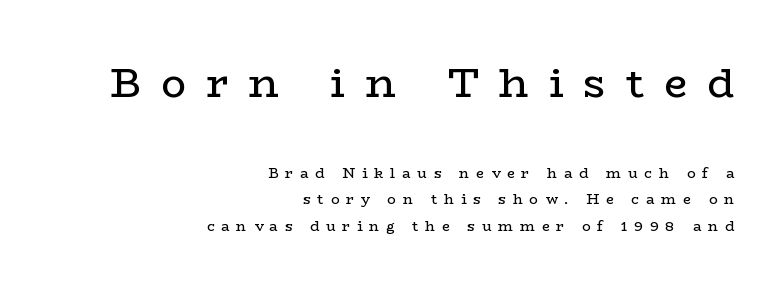
Descenders are the only things crossing below the line. Baseline-to-baseline distance is far greater than the letter height. Quick note: not italic, upright. Line endings align vertically; line beginnings do not. The designer gave the opening block more size than the closing block. The tracking jumps out immediately: characters are airy and widely separated.
